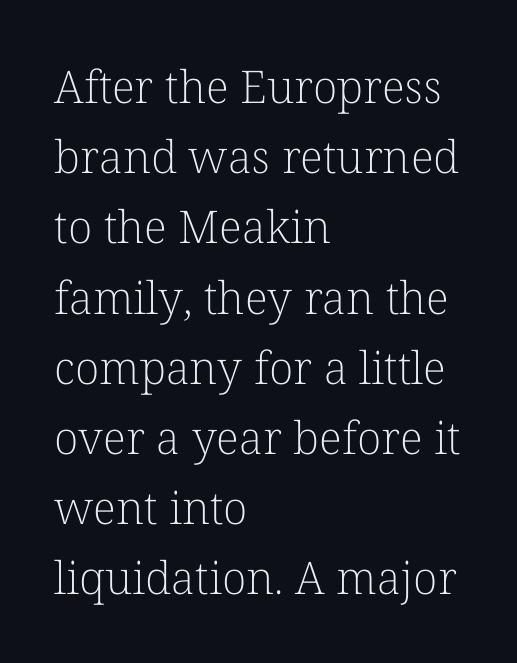
Q: Is the text bold? A: No.
Q: Is the text italic (slanted)? A: No, it is upright.
Q: Is the typeface a serif or a sans-serif typeface? A: Serif.
Q: Is the text underlined? A: No.
Q: How is the paragraph aligned? A: Left-aligned.
Q: Is the spacing between letters normal or unusually wide? A: Normal.
Q: Is the spacing between lines tight, normal or loose? A: Normal.
Q: Width (condensed, normal, or wide)? A: Normal.
Q: Stroke contrast? A: Low.
Q: x-height? A: Medium.
Q: Monospaced? A: No.
